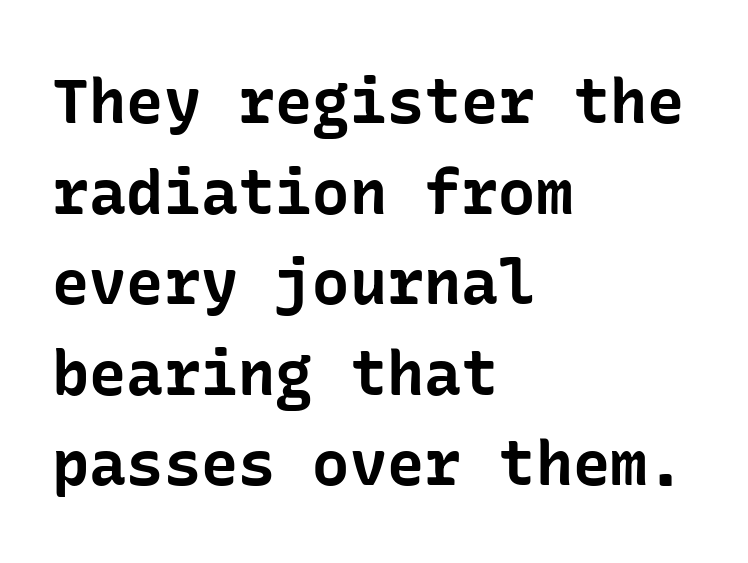
{"serif": "no", "italic": "no", "bold": "yes", "weight": "bold", "width": "normal", "stroke_contrast": "low", "x_height": "medium", "underline": "no", "align": "left", "line_spacing": "normal", "line_spacing_ratio": 1.46, "letter_spacing": "normal", "letter_spacing_em": 0.0, "glyph_px": 62}
